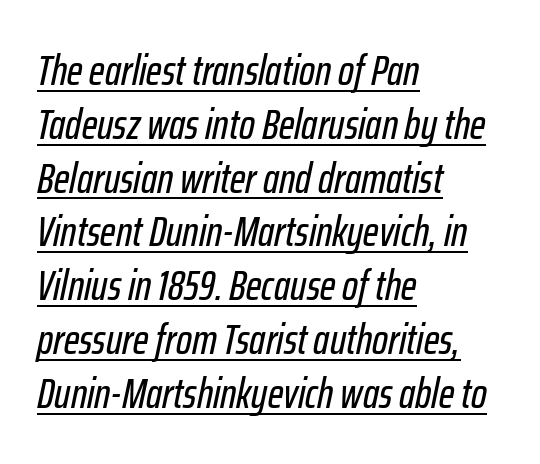
{"italic": "yes", "lean": "right", "slant_degrees": 12, "width": "condensed", "stroke_contrast": "low", "x_height": "medium", "monospaced": "no", "underline": "yes", "align": "left", "line_spacing": "normal", "line_spacing_ratio": 1.28, "letter_spacing": "normal", "letter_spacing_em": 0.0, "glyph_px": 42}
